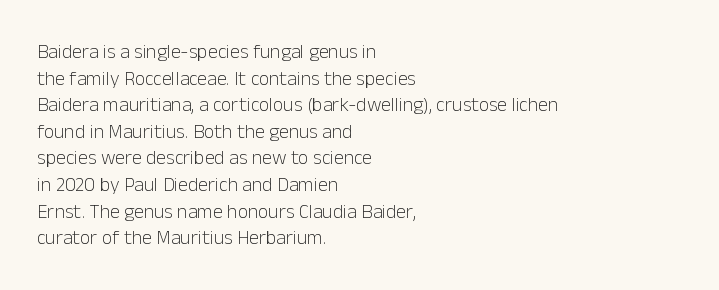
Does the copy run flush right? No — it runs flush left. The block of text has a typical density, with ordinary space between rows. This sample uses plain, unmodified letter spacing. The zone under the glyphs is completely vacant. A roman cut, with each character standing at attention. Stem width sits at or under what a default text font uses.
